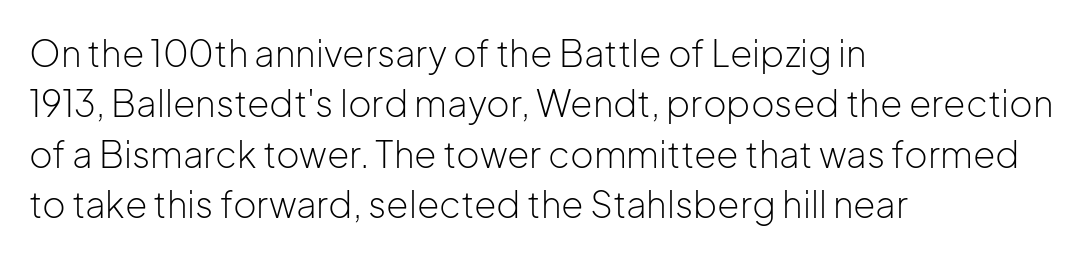
Q: Is the text bold? A: No.
Q: Is the text italic (slanted)? A: No, it is upright.
Q: Is the typeface a serif or a sans-serif typeface? A: Sans-serif.
Q: Is the text underlined? A: No.
Q: How is the paragraph aligned? A: Left-aligned.
Q: Is the spacing between letters normal or unusually wide? A: Normal.
Q: Is the spacing between lines tight, normal or loose? A: Normal.
Q: Width (condensed, normal, or wide)? A: Normal.
Q: Stroke contrast? A: Low.
Q: x-height? A: Medium.
Q: Monospaced? A: No.
